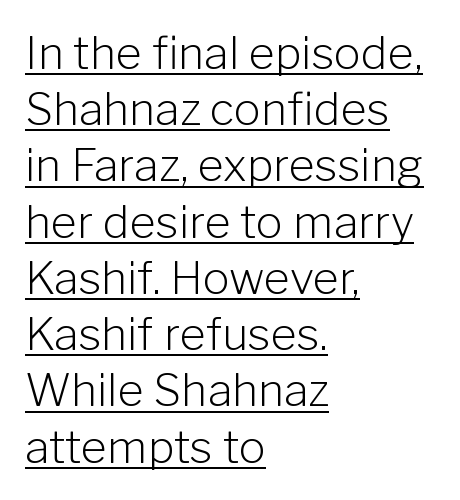
Decoration check: the copy is underlined. Check where the strokes stop: nothing finishes them off — pure sans. These lines stack with their left ends in a neat column. This sample uses plain, unmodified letter spacing. This is the regular roman posture of the typeface.
